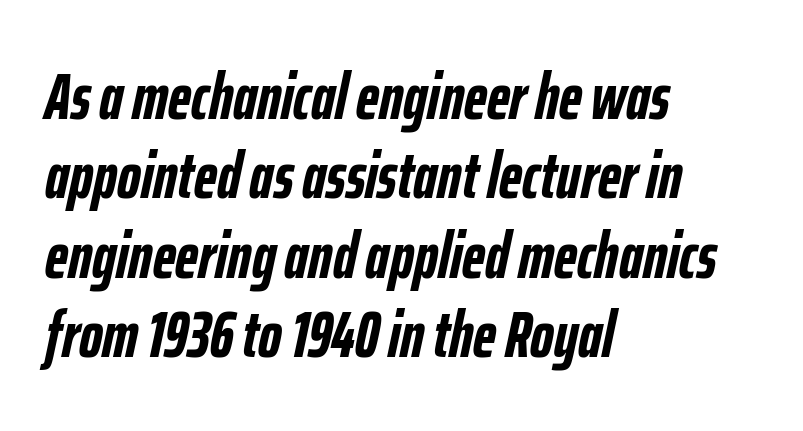
The letters sit at their default tracking, neither squeezed nor spread. Short and long lines alike share a common starting point at left. The typography opts for an oblique posture over an upright one. Type without underlining.
